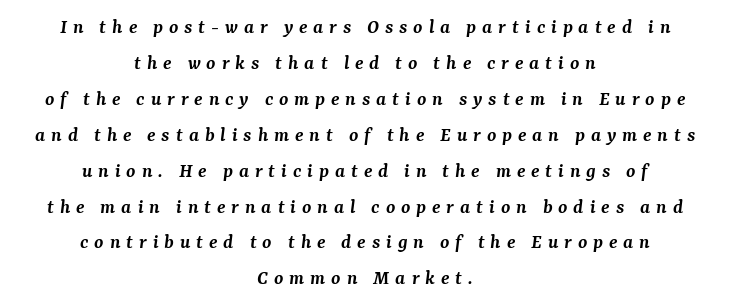
Q: Is the text bold? A: Semi-bold.
Q: Is the text italic (slanted)? A: Yes, it leans right by about 7 degrees.
Q: Is the text underlined? A: No.
Q: How is the paragraph aligned? A: Centered.
Q: Is the spacing between letters normal or unusually wide? A: Unusually wide.
